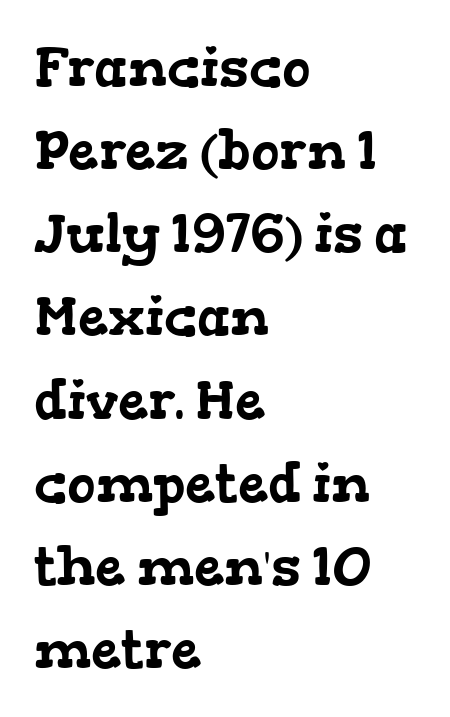
The image shows 54 px wide serif type; set left-aligned, normal line spacing (1.54x), normal letter spacing, not underlined; low stroke contrast and a medium x-height.
